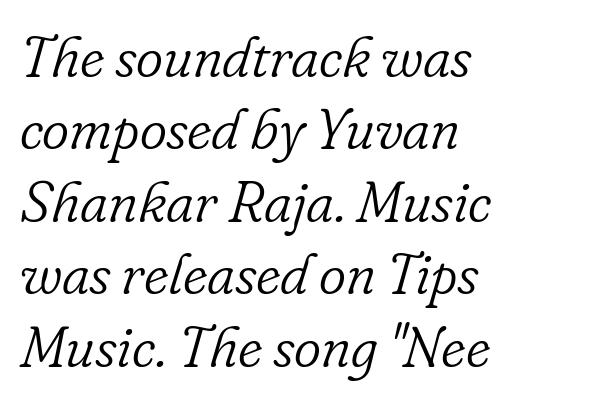
A student would call this left alignment; a typographer would say flush left, rag right. A serif font was chosen for this passage. Observe the ordinary spacing: letters are neighbours, not strangers. A typesetter would call this proportional, since set widths differ per character. Emphasis-style slanted type is in use. Decoration check: the copy has no underline.
